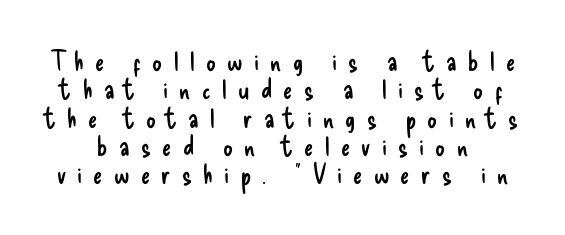
{"italic": "no", "bold": "no", "underline": "no", "line_spacing": "tight", "line_spacing_ratio": 1.05, "letter_spacing": "wide", "letter_spacing_em": 0.42, "glyph_px": 27}
